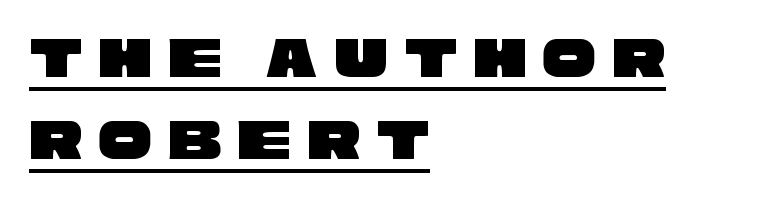
Q: Is the typeface a serif or a sans-serif typeface? A: Sans-serif.
Q: Is the text underlined? A: Yes.
Q: How is the paragraph aligned? A: Left-aligned.
Q: Is the spacing between letters normal or unusually wide? A: Unusually wide.
Q: Is the spacing between lines tight, normal or loose? A: Normal.
Q: Width (condensed, normal, or wide)? A: Wide.
Q: Stroke contrast? A: Low.
Q: x-height? A: Large.
Q: Monospaced? A: No.
